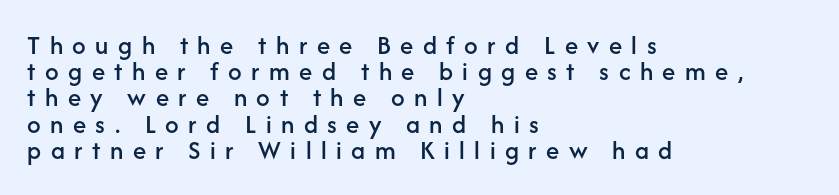
{"italic": "no", "underline": "no", "align": "left", "line_spacing": "tight", "line_spacing_ratio": 0.97, "letter_spacing": "wide", "letter_spacing_em": 0.35, "glyph_px": 27}
